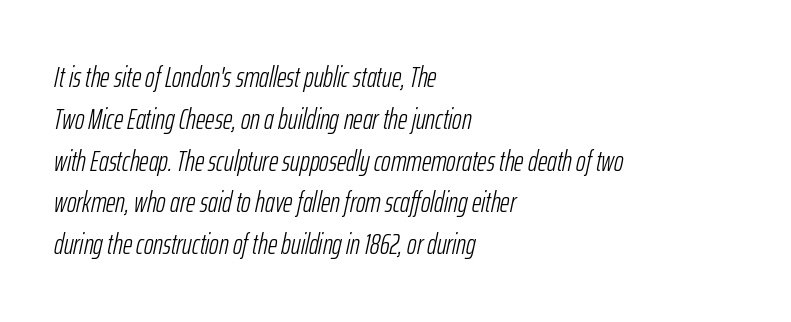
This reads as an unemphasized weight, regular at the heaviest. Is this a fixed-width face? No — the glyphs have proportional, varying widths. Leftover space on each line is placed entirely after the last word. The passage shown stacks its lines at a standard gap. There's an unmistakable incline to the writing here.
